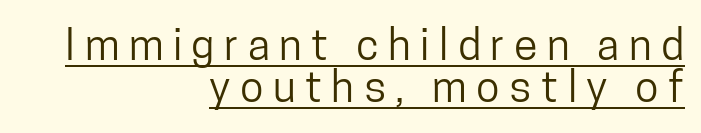
Q: Is the text italic (slanted)? A: No, it is upright.
Q: Is the typeface a serif or a sans-serif typeface? A: Sans-serif.
Q: Is the text underlined? A: Yes.
Q: How is the paragraph aligned? A: Right-aligned.
Q: Is the spacing between letters normal or unusually wide? A: Unusually wide.
Q: Is the spacing between lines tight, normal or loose? A: Tight.
Q: Width (condensed, normal, or wide)? A: Condensed.
Q: Stroke contrast? A: Low.
Q: x-height? A: Medium.
Q: Monospaced? A: No.
